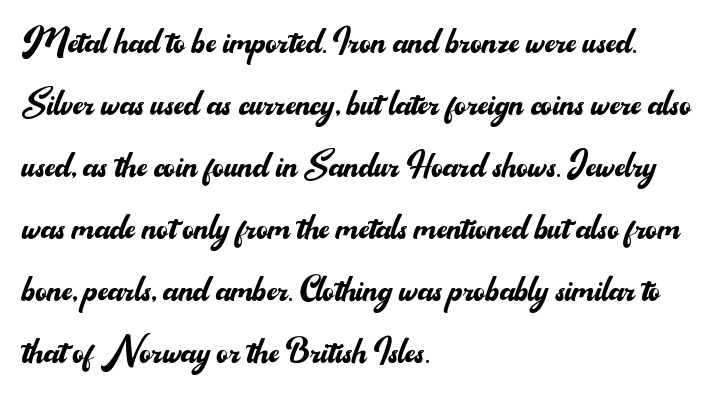
The image shows 44 px regular-weight sans-serif type; set left-aligned, normal line spacing (1.41x), normal letter spacing, not underlined; medium stroke contrast and a small x-height.
